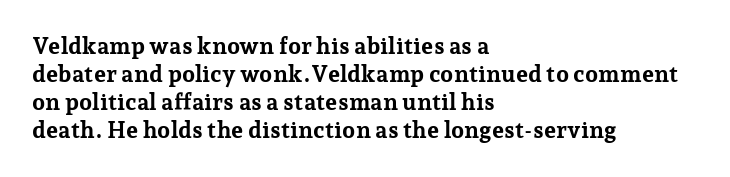
Look at the stroke-to-counter ratio: heavy, a bold. Ordinary non-slanted type is in use. The baseline area is clear. The setting favours the left margin, as ordinary paragraphs usually do. Look at the tracking — it's just the regular setting, nothing added.
